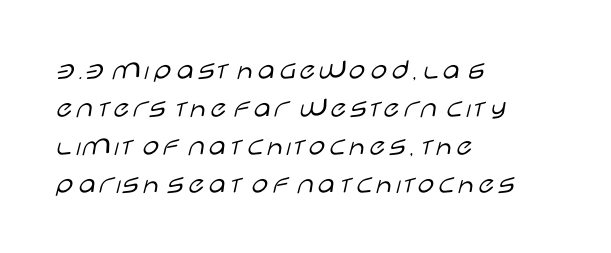
Honestly, the row spacing looks completely unremarkable. These lines are composed in type without serifs. Do the characters align in a grid? No, the font is proportional. The typesetter chose a ragged-right arrangement here. Bare-footed words on every line.
